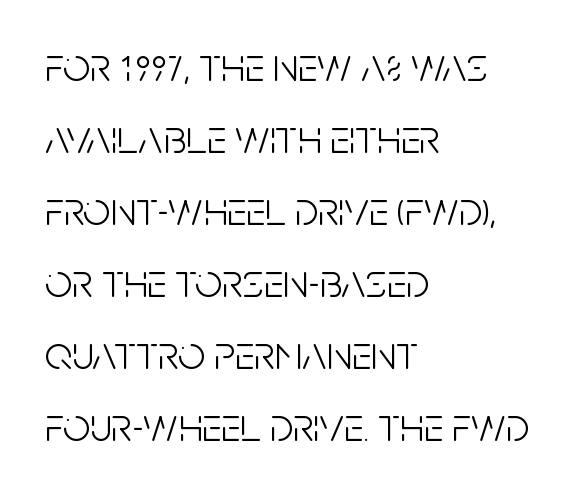
The image shows 48 px light, condensed sans-serif type, upright; set left-aligned, normal line spacing (1.5x), normal letter spacing, not underlined; low stroke contrast and a large x-height.
